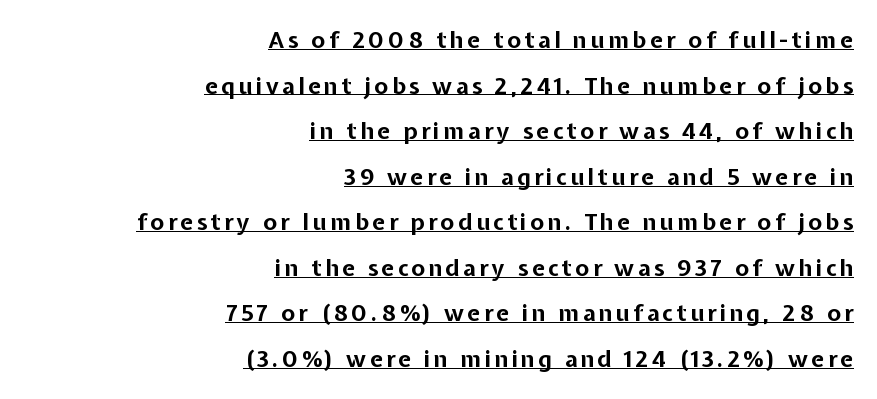
{"italic": "no", "bold": "yes", "underline": "yes", "align": "right", "line_spacing": "loose", "line_spacing_ratio": 1.98, "glyph_px": 23}
